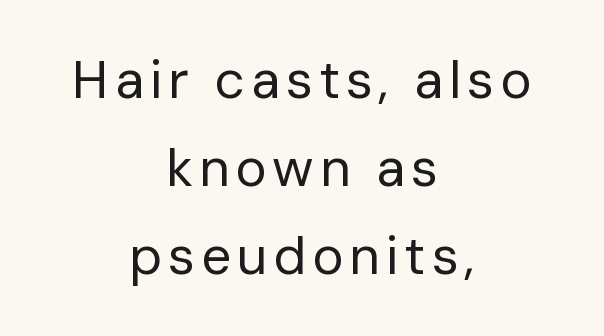
The image shows 53 px regular-weight sans-serif type, upright; set centered, normal line spacing (1.66x), not underlined; low stroke contrast and a medium x-height.
